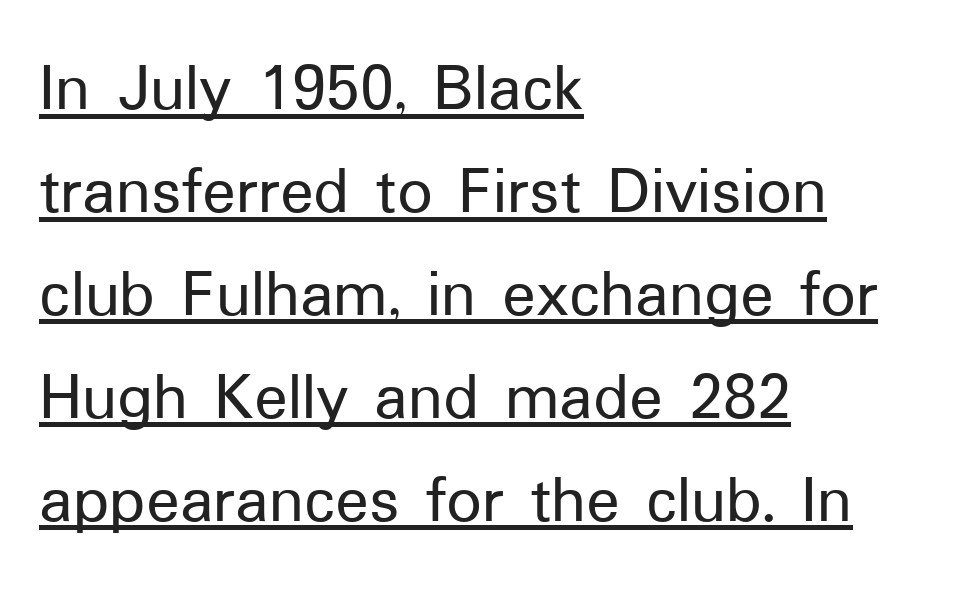
Q: Is the text italic (slanted)? A: No, it is upright.
Q: Is the typeface a serif or a sans-serif typeface? A: Sans-serif.
Q: Is the text underlined? A: Yes.
Q: How is the paragraph aligned? A: Left-aligned.
Q: Is the spacing between letters normal or unusually wide? A: Normal.
Q: Is the spacing between lines tight, normal or loose? A: Normal.
Q: Width (condensed, normal, or wide)? A: Normal.
Q: Stroke contrast? A: Low.
Q: x-height? A: Medium.
Q: Monospaced? A: No.
